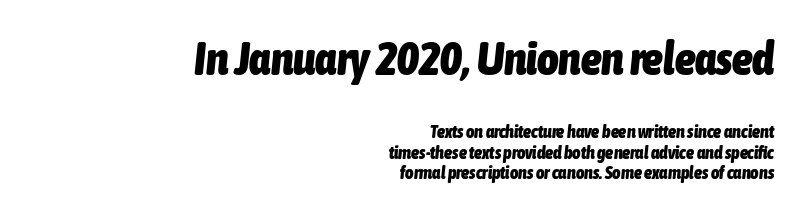
The earlier block is typeset at a bigger size than the later block. In terms of leading, this rendering errs on the cramped side. Typographic density is high because the face is bold. Quick note: italic.
